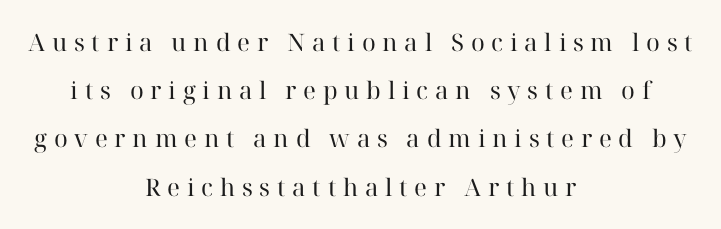
{"italic": "no", "bold": "no", "underline": "no", "align": "center", "line_spacing": "loose", "line_spacing_ratio": 2.01, "letter_spacing": "wide", "letter_spacing_em": 0.28, "glyph_px": 24}
